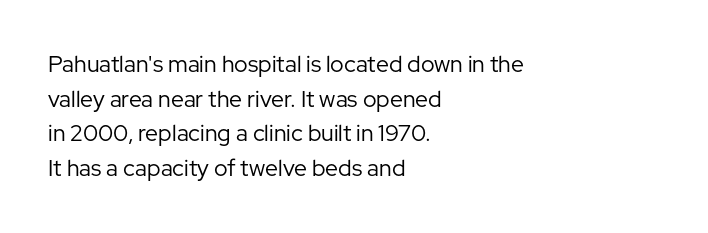
The image shows 23 px text type, upright; set left-aligned, normal line spacing (1.51x), normal letter spacing, not underlined.
